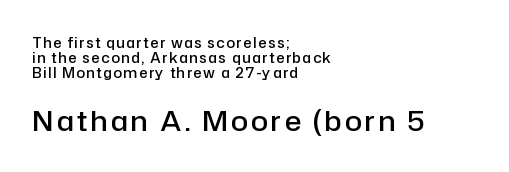
The image shows 28 px semibold sans-serif type, upright; set left-aligned, tight line spacing (1.08x), not underlined; the second (bottom) block is 2.0x larger; low stroke contrast and a medium x-height.
